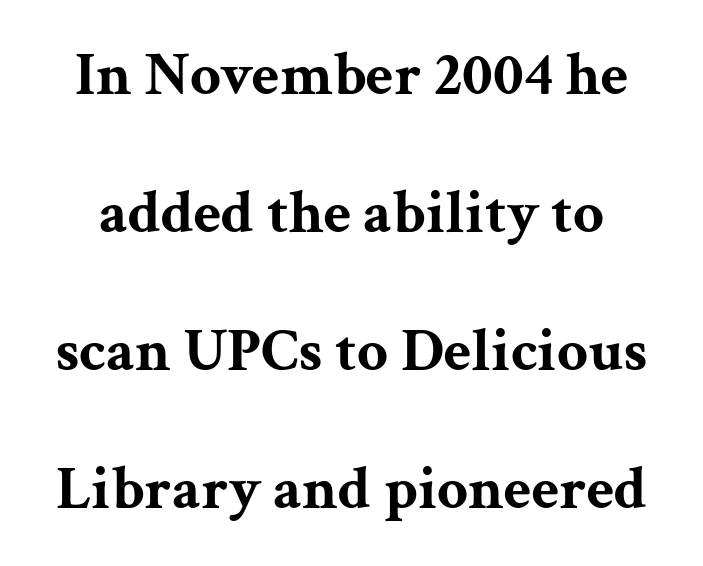
Look at the bottom of the vertical strokes: they flare into serifs here. Do the characters align in a grid? No, the font is proportional. Horizontal bands of white between lines are thick stripes. Summary of weight: heavy, a full bold. The tracking reads as untouched default to a designer's eye.
